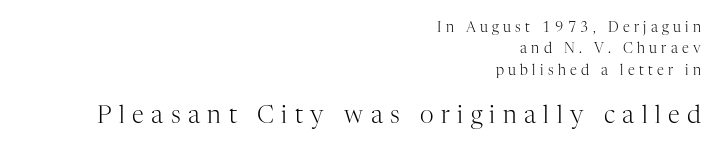
Q: Is the text bold? A: No.
Q: Is the text italic (slanted)? A: No, it is upright.
Q: Is the text underlined? A: No.
Q: How is the paragraph aligned? A: Right-aligned.
Q: Is the spacing between letters normal or unusually wide? A: Unusually wide.
Q: Is the spacing between lines tight, normal or loose? A: Normal.
Q: Which block of text is set in a larger size, the first (top) or the second (bottom)? A: The second (bottom) one.
